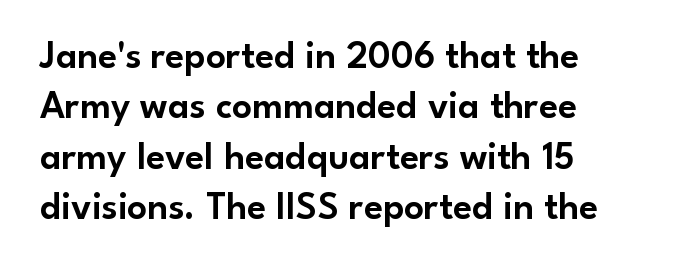
Q: Is the text italic (slanted)? A: No, it is upright.
Q: Is the typeface a serif or a sans-serif typeface? A: Sans-serif.
Q: Is the text underlined? A: No.
Q: How is the paragraph aligned? A: Left-aligned.
Q: Is the spacing between letters normal or unusually wide? A: Normal.
Q: Is the spacing between lines tight, normal or loose? A: Normal.
Q: Width (condensed, normal, or wide)? A: Normal.
Q: Stroke contrast? A: Low.
Q: x-height? A: Small.
Q: Monospaced? A: No.
